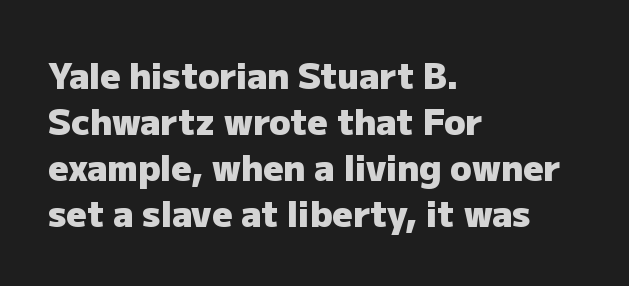
The image shows 35 px heavy sans-serif type, upright; set left-aligned, normal line spacing (1.31x), normal letter spacing, not underlined; low stroke contrast and a medium x-height.
